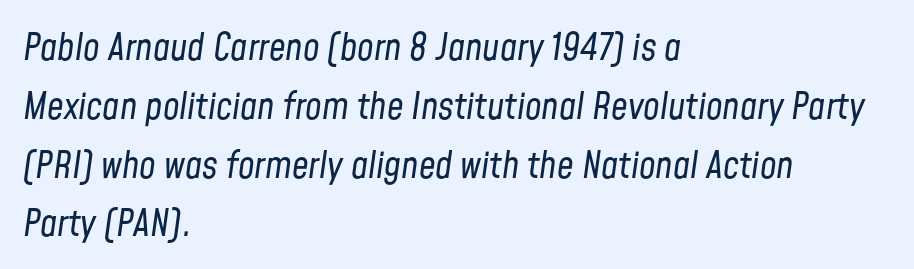
{"italic": "yes", "lean": "right", "slant_degrees": 8, "bold": "no", "weight": "regular", "width": "condensed", "stroke_contrast": "low", "x_height": "medium", "monospaced": "no", "underline": "no", "align": "left", "line_spacing": "normal", "line_spacing_ratio": 1.59, "letter_spacing": "normal", "letter_spacing_em": 0.0, "glyph_px": 37}
